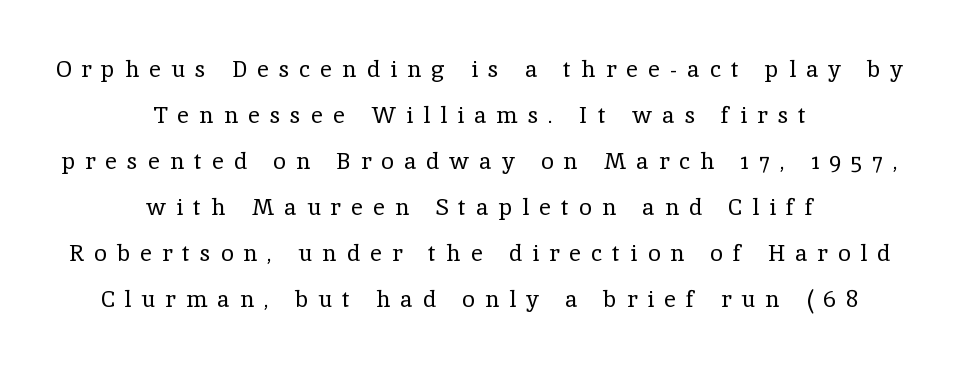
The image shows 23 px text type, upright; set centered, loose line spacing (2.0x), unusually wide letter spacing (+0.44 em), not underlined.
